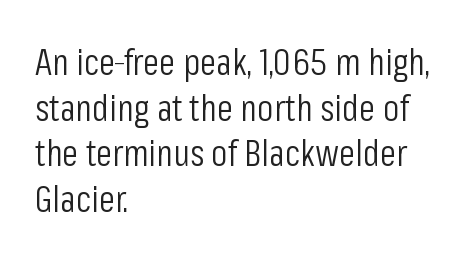
{"serif": "no", "italic": "no", "bold": "no", "weight": "light", "width": "condensed", "stroke_contrast": "low", "x_height": "medium", "monospaced": "no", "underline": "no", "align": "left", "line_spacing_ratio": 1.23, "letter_spacing": "normal", "letter_spacing_em": 0.0, "glyph_px": 37}
